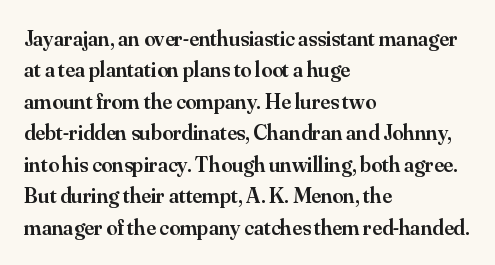
Successive baselines arrive at the customary interval. Horizontally, the lines are justified to the leading edge only. Short note: letters normally spaced. Emphasis by weight is partial: semibold. The gap between lines stays unmarked. Ordinary non-slanted type is in use.
